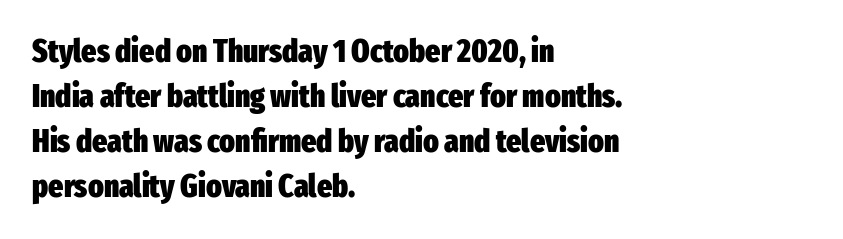
This rendering uses left alignment, leaving the right contour irregular. What weight is shown? A full bold with thick strokes. How would I describe the line gaps? Plain and ordinary. Is this a sans? Yes — the strokes have no serifs. The type sits square on the baseline with zero lean.
